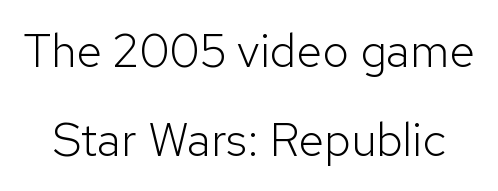
The image shows 47 px light sans-serif type, upright; set loose line spacing (1.9x), normal letter spacing, not underlined; low stroke contrast and a medium x-height.
